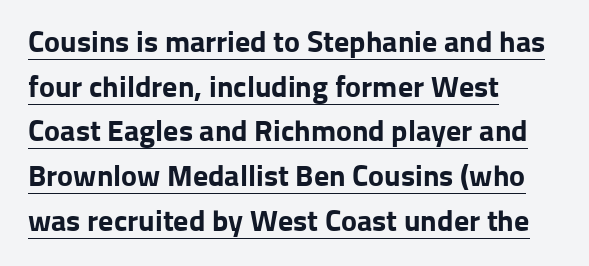
Q: Is the text bold? A: Yes.
Q: Is the text italic (slanted)? A: No, it is upright.
Q: Is the typeface a serif or a sans-serif typeface? A: Sans-serif.
Q: Is the text underlined? A: Yes.
Q: How is the paragraph aligned? A: Left-aligned.
Q: Is the spacing between letters normal or unusually wide? A: Normal.
Q: Is the spacing between lines tight, normal or loose? A: Normal.
Q: Width (condensed, normal, or wide)? A: Normal.
Q: Stroke contrast? A: Low.
Q: x-height? A: Medium.
Q: Monospaced? A: No.
